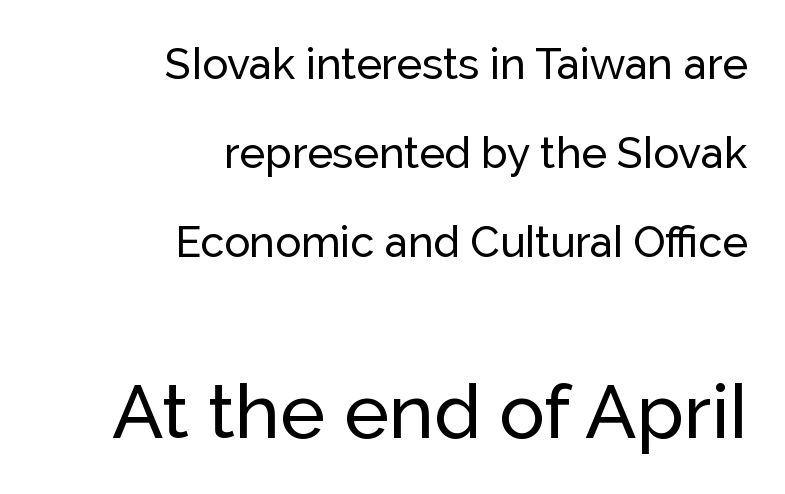
Q: Is the text italic (slanted)? A: No, it is upright.
Q: Is the typeface a serif or a sans-serif typeface? A: Sans-serif.
Q: Is the text underlined? A: No.
Q: How is the paragraph aligned? A: Right-aligned.
Q: Is the spacing between letters normal or unusually wide? A: Normal.
Q: Is the spacing between lines tight, normal or loose? A: Loose.
Q: Which block of text is set in a larger size, the first (top) or the second (bottom)? A: The second (bottom) one.
Q: Width (condensed, normal, or wide)? A: Normal.
Q: Stroke contrast? A: Low.
Q: x-height? A: Medium.
Q: Monospaced? A: No.
